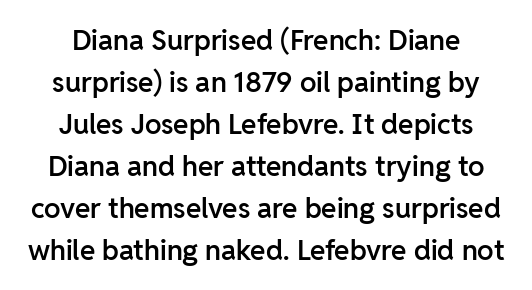
Q: Is the text bold? A: Semi-bold.
Q: Is the text italic (slanted)? A: No, it is upright.
Q: Is the typeface a serif or a sans-serif typeface? A: Sans-serif.
Q: Is the text underlined? A: No.
Q: Is the spacing between letters normal or unusually wide? A: Normal.
Q: Is the spacing between lines tight, normal or loose? A: Normal.
Q: Width (condensed, normal, or wide)? A: Normal.
Q: Stroke contrast? A: Low.
Q: x-height? A: Medium.
Q: Monospaced? A: No.
